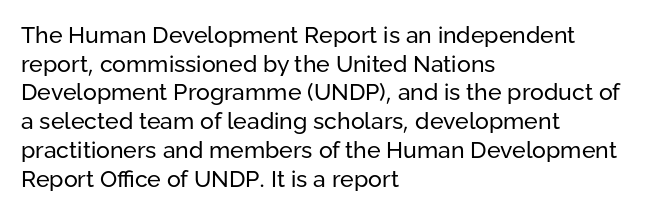
Q: Is the text bold? A: No.
Q: Is the text italic (slanted)? A: No, it is upright.
Q: Is the text underlined? A: No.
Q: How is the paragraph aligned? A: Left-aligned.
Q: Is the spacing between letters normal or unusually wide? A: Normal.
Q: Is the spacing between lines tight, normal or loose? A: Normal.
